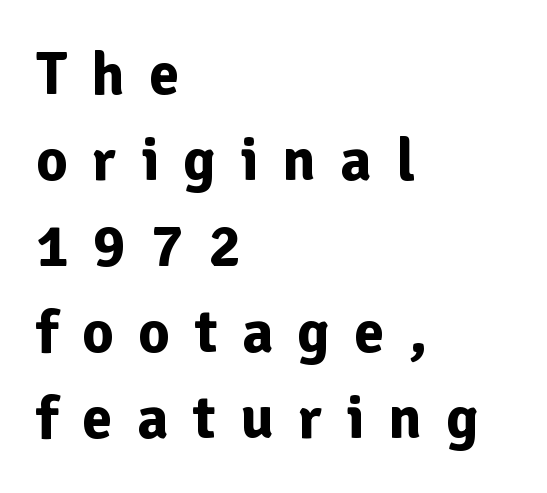
The image shows 61 px bold sans-serif type, upright; set left-aligned, normal line spacing (1.41x), unusually wide letter spacing (+0.4 em), not underlined; low stroke contrast and a medium x-height.
